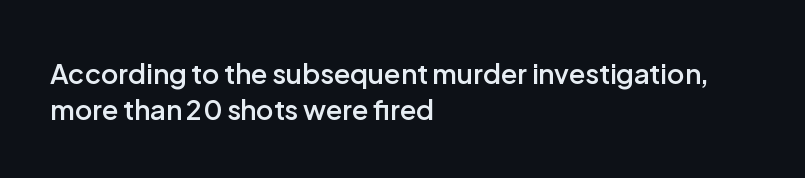
{"italic": "no", "bold": "semi", "underline": "no", "align": "left", "line_spacing": "normal", "line_spacing_ratio": 1.35, "letter_spacing": "normal", "letter_spacing_em": 0.0, "glyph_px": 27}
